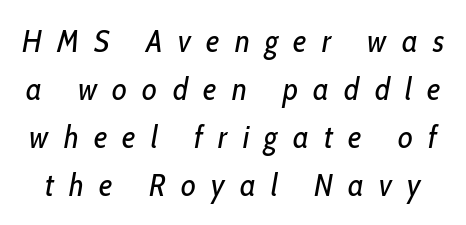
The image shows 32 px regular-weight, condensed type, italic (leaning right); set normal line spacing (1.5x), unusually wide letter spacing (+0.48 em), not underlined; low stroke contrast and a medium x-height.
